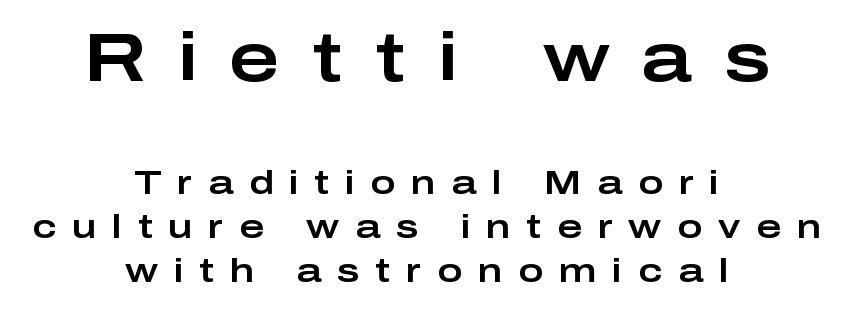
{"serif": "no", "italic": "no", "width": "wide", "stroke_contrast": "low", "x_height": "medium", "monospaced": "no", "underline": "no", "align": "center", "line_spacing": "normal", "line_spacing_ratio": 1.29, "letter_spacing": "wide", "letter_spacing_em": 0.46, "larger_block": "first", "size_ratio": 2.03, "glyph_px": 69}
